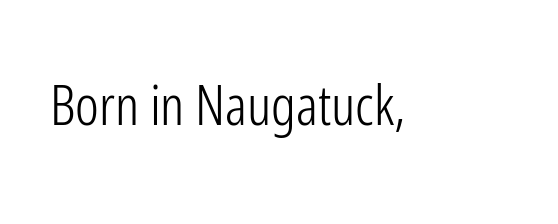
The cut favours lightness, reaching ordinary text weight at its darkest. Note the varied advance widths — an 'i' is clearly narrower than an 'm'. Is the letter spacing exaggerated? No — it looks like the ordinary default. A clean baseline with only descenders dipping below it. In terms of letterform style, serifs are entirely absent. Characters remain perfectly vertical along every line.
